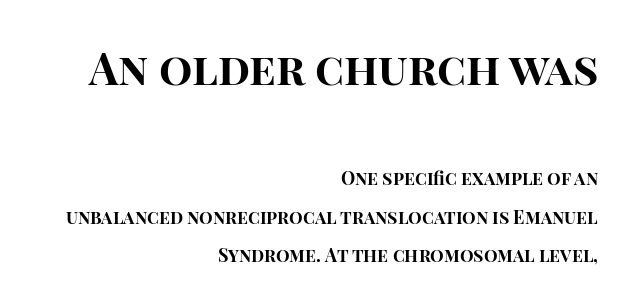
The image shows 44 px bold sans-serif type, upright; set right-aligned, loose line spacing (2.12x), normal letter spacing, not underlined; the first (top) block is 2.44x larger; high stroke contrast and a large x-height.
